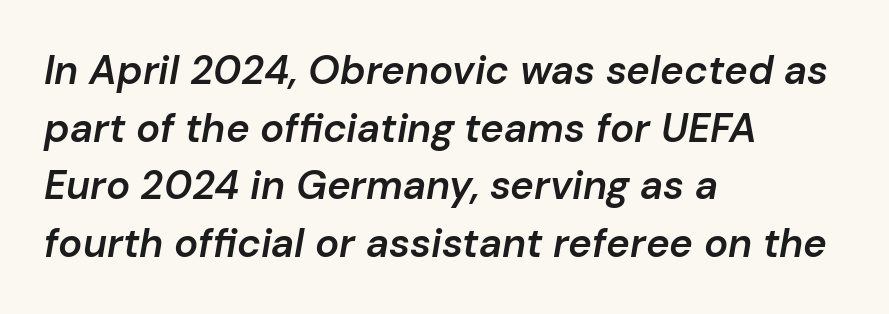
Horizontal bands of white between lines are of average thickness. Each letter keeps its own natural width here, so spacing adapts to shape. The paragraph has a hard left edge and a soft right edge. You could call the tracking neutral — neither tight nor loose. The letters are slanted; this is an italic face. Typographic density is moderately raised because the face is semibold.
